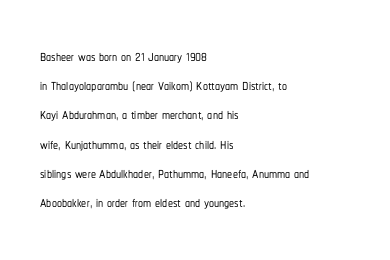
The image shows 20 px text type, upright; set left-aligned, normal line spacing (1.46x), normal letter spacing, not underlined.
